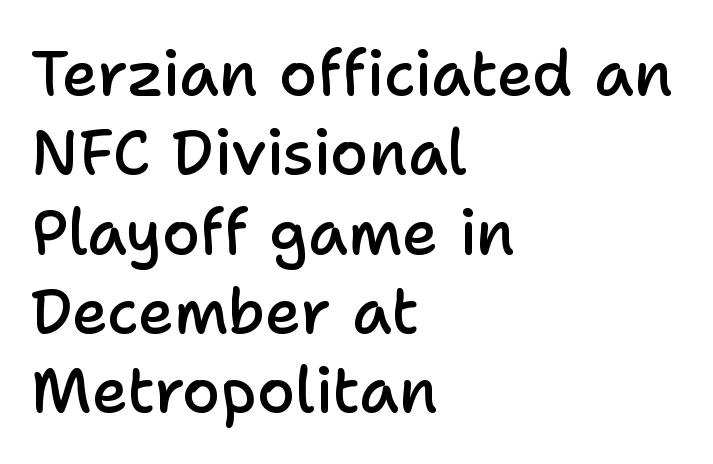
{"serif": "no", "italic": "no", "bold": "semi", "weight": "semibold", "width": "normal", "stroke_contrast": "low", "x_height": "medium", "monospaced": "no", "underline": "no", "align": "left", "line_spacing": "normal", "line_spacing_ratio": 1.28, "letter_spacing": "normal", "letter_spacing_em": 0.0, "glyph_px": 62}
